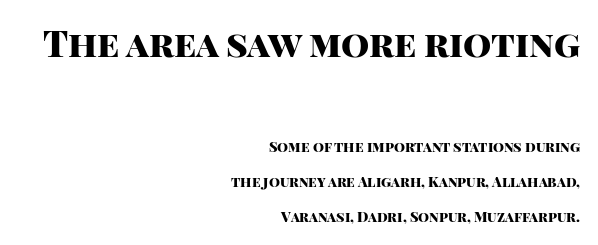
{"serif": "no", "italic": "no", "bold": "yes", "weight": "heavy", "width": "normal", "stroke_contrast": "high", "x_height": "large", "monospaced": "no", "underline": "no", "align": "right", "line_spacing": "loose", "line_spacing_ratio": 2.49, "letter_spacing": "normal", "letter_spacing_em": 0.0, "larger_block": "first", "size_ratio": 2.57, "glyph_px": 36}
